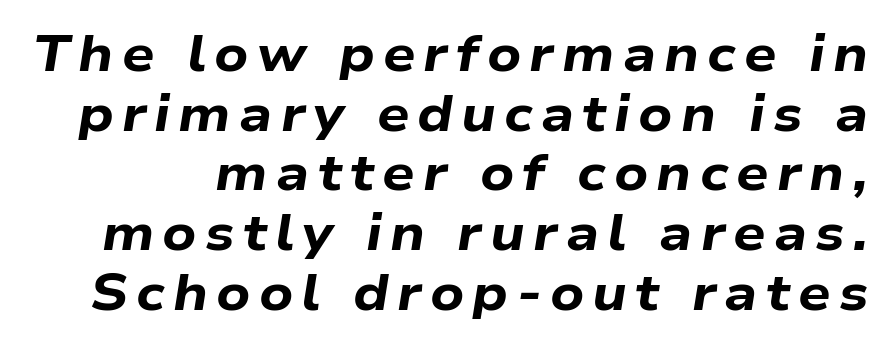
These lines are rendered in a variable-pitch font. Decoration check: the copy has no underline. The passage shown leans; its letterforms are oblique. Its strokes are broad and dark, the hallmark of bold type.
